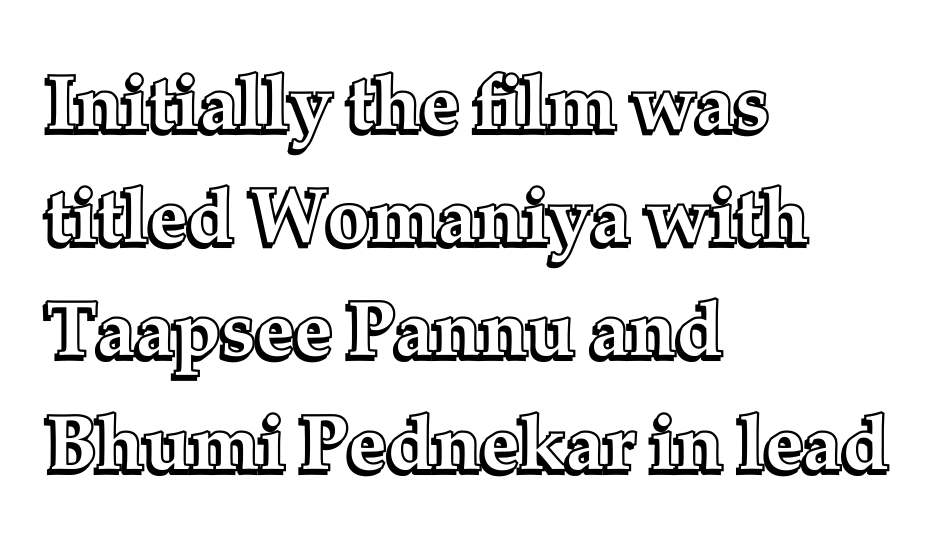
{"italic": "no", "width": "normal", "x_height": "medium", "monospaced": "no", "underline": "no", "align": "left", "line_spacing": "normal", "line_spacing_ratio": 1.47, "letter_spacing": "normal", "letter_spacing_em": 0.0, "glyph_px": 77}
